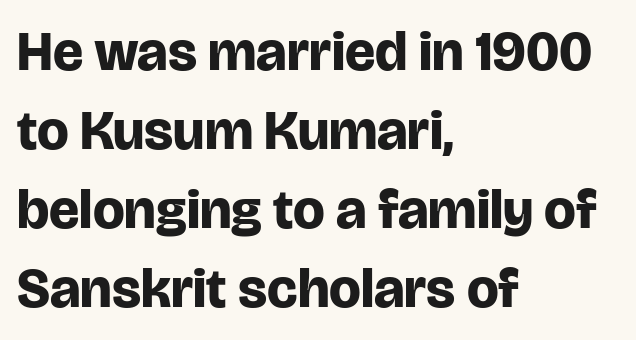
Think of a printed novel: that variable character pitch is what you see here. Reading down the column, the eye jumps a familiar distance to each next line. Underlining? Definitely not there. Compared with typical body copy, the letter spacing here is the same. A typesetter would label this face a sans.
